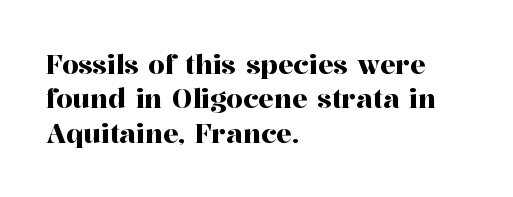
Here the glyphs are tracked normally, forming tight word shapes. Notice how the passage keeps a crisp vertical edge on the left only. A normal amount of white space separates one row of letters from the next. The string is rendered with underlining switched off.
